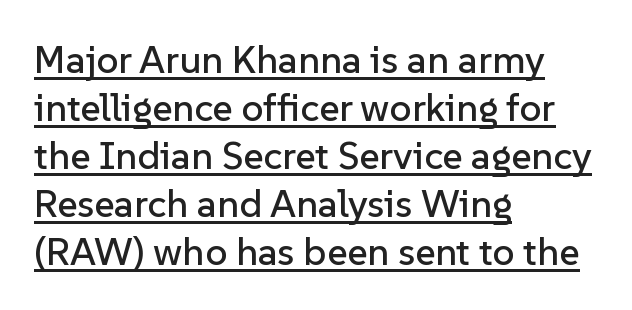
The image shows 39 px sans-serif type, upright; set left-aligned, line spacing 1.23x, normal letter spacing, underlined; low stroke contrast and a medium x-height.
